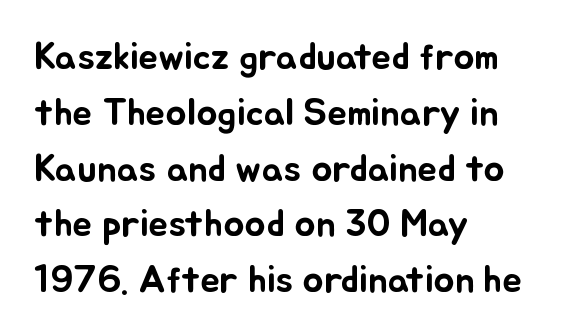
Lines of text with bare space underneath. Reading down the block, your eye returns to a fixed left position each line. Students, note that the glyphs here touch the page at normal intervals. Successive baselines arrive at the customary interval.
